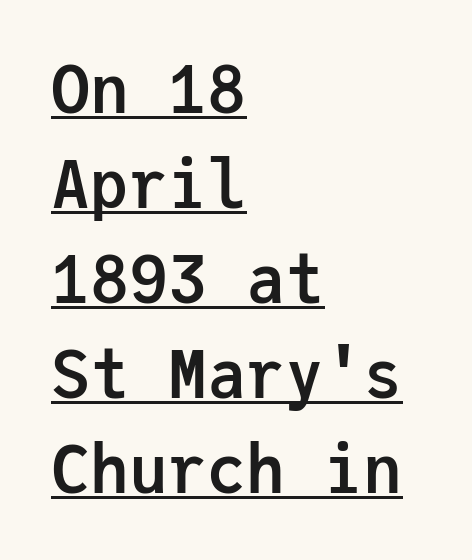
The image shows 65 px semibold sans-serif type, upright, monospaced; set left-aligned, normal line spacing (1.46x), normal letter spacing, underlined; low stroke contrast and a medium x-height.
